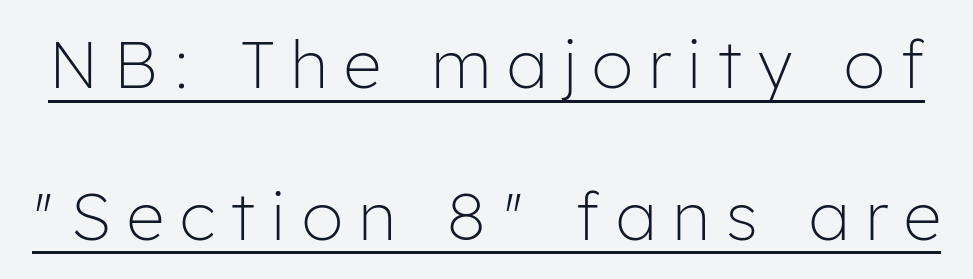
Q: Is the text bold? A: No.
Q: Is the text italic (slanted)? A: No, it is upright.
Q: Is the typeface a serif or a sans-serif typeface? A: Sans-serif.
Q: Is the text underlined? A: Yes.
Q: Is the spacing between letters normal or unusually wide? A: Unusually wide.
Q: Is the spacing between lines tight, normal or loose? A: Loose.
Q: Width (condensed, normal, or wide)? A: Normal.
Q: Stroke contrast? A: Low.
Q: x-height? A: Medium.
Q: Monospaced? A: No.
